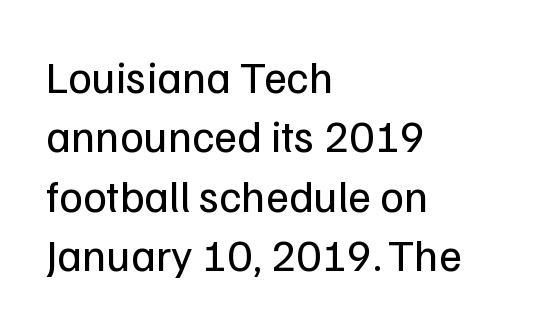
A typesetter would call this proportional, since set widths differ per character. Visually the block forms a straight wall on the left and a jagged coastline on the right. Letter spacing: default. No italicization has been applied; the sample stays upright. The foot of each line stays bare and open. The block of text has a typical density, with ordinary space between rows.
